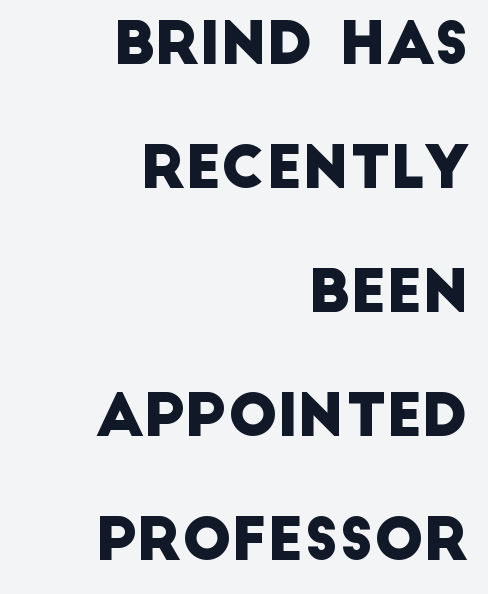
In terms of leading, this rendering errs on the spacious side. The gaps between neighbouring characters are ordinary and unremarkable. The letters advance in unequal steps, a hallmark of proportional type. Underline: absent. Font category for this specimen: sans-serif.
